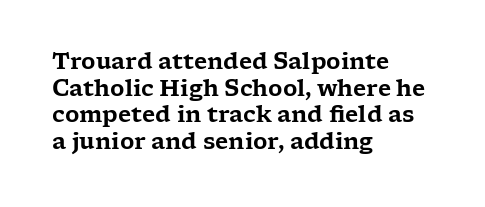
The image shows 22 px text type, upright; set left-aligned, line spacing 1.21x, normal letter spacing, not underlined.
